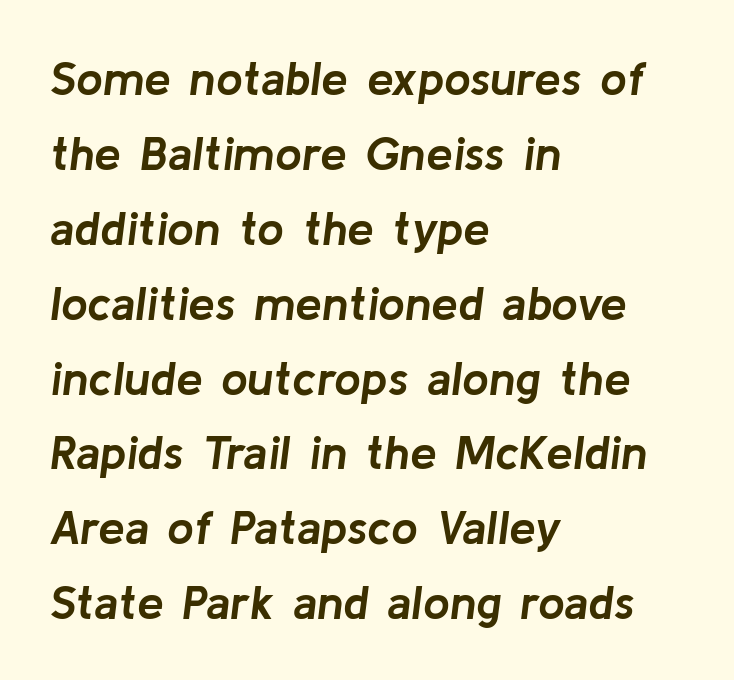
The image shows 48 px semibold type, italic (leaning right); set left-aligned, normal line spacing (1.56x), normal letter spacing, not underlined; low stroke contrast and a medium x-height.
